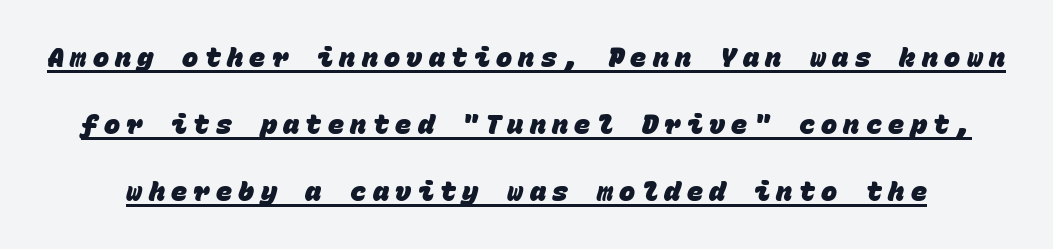
The image shows 27 px bold type; set loose line spacing (2.48x), unusually wide letter spacing (+0.23 em), underlined.
